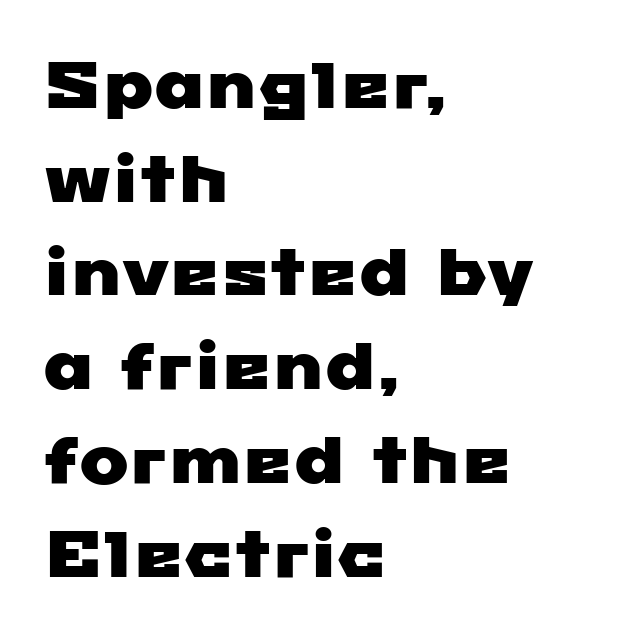
{"serif": "no", "width": "wide", "stroke_contrast": "low", "x_height": "medium", "monospaced": "no", "underline": "no", "align": "left", "line_spacing": "normal", "line_spacing_ratio": 1.42, "letter_spacing": "normal", "letter_spacing_em": 0.0, "glyph_px": 66}
